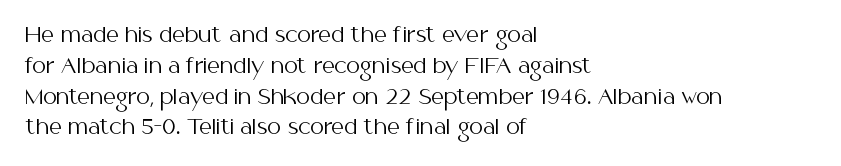
{"italic": "no", "bold": "no", "underline": "no", "align": "left", "line_spacing": "normal", "line_spacing_ratio": 1.54, "letter_spacing": "normal", "letter_spacing_em": 0.0, "glyph_px": 20}
